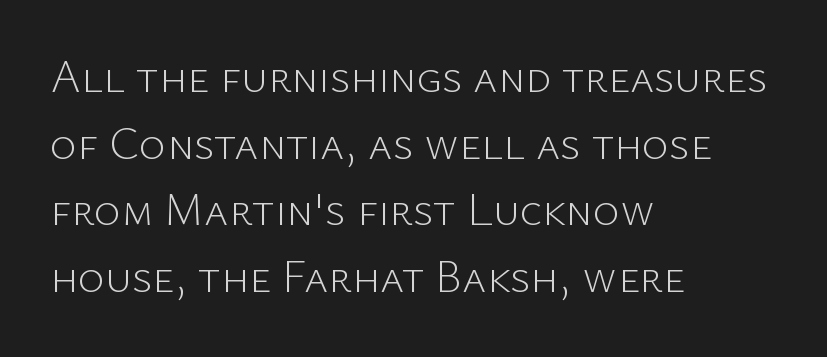
{"serif": "no", "italic": "no", "bold": "no", "weight": "light", "width": "normal", "stroke_contrast": "low", "x_height": "medium", "monospaced": "no", "underline": "no", "align": "left", "line_spacing": "normal", "line_spacing_ratio": 1.45, "letter_spacing": "normal", "letter_spacing_em": 0.0, "glyph_px": 46}
